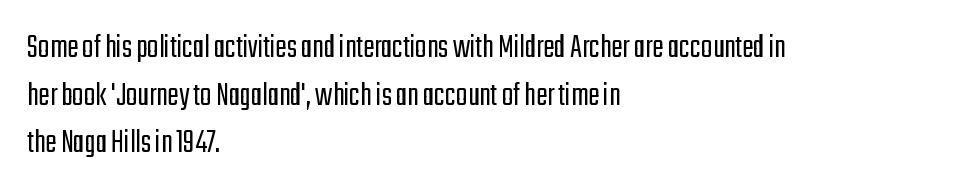
The image shows 34 px light, condensed sans-serif type, upright; set left-aligned, normal line spacing (1.4x), normal letter spacing, not underlined; low stroke contrast and a medium x-height.
